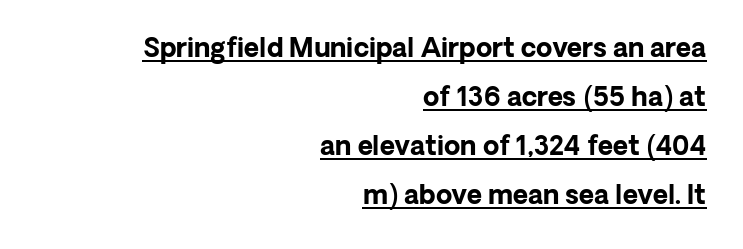
Q: Is the text bold? A: Yes.
Q: Is the text italic (slanted)? A: No, it is upright.
Q: Is the text underlined? A: Yes.
Q: How is the paragraph aligned? A: Right-aligned.
Q: Is the spacing between letters normal or unusually wide? A: Normal.
